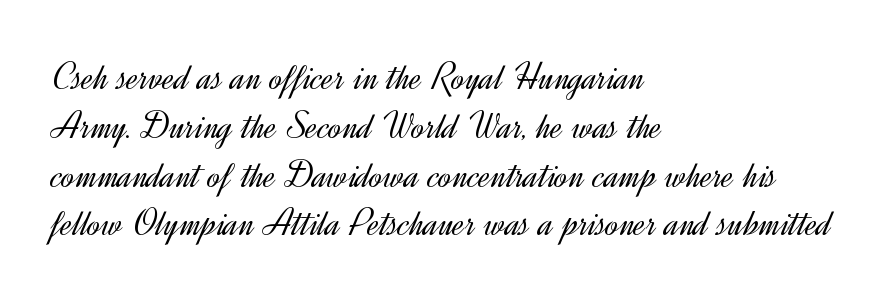
The glyphs in this specimen are sans serif. The line texture is even and compact thanks to regular tracking. Each line starts at the same left margin while the right side varies. Proportional: the letters do not fall into vertical columns. Stems and bowls with no extra thickness — not bold.
